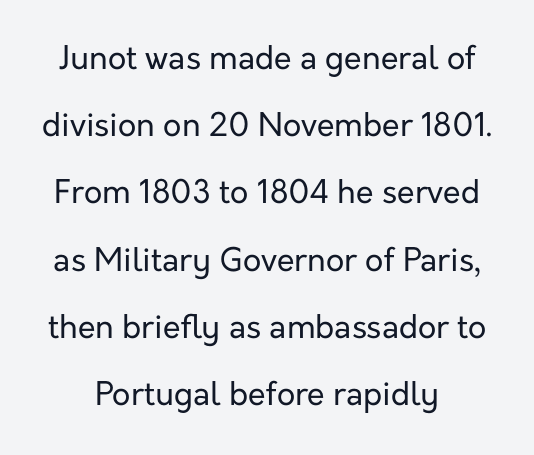
{"serif": "no", "italic": "no", "bold": "no", "weight": "regular", "width": "normal", "stroke_contrast": "low", "x_height": "medium", "monospaced": "no", "underline": "no", "line_spacing": "loose", "line_spacing_ratio": 2.1, "letter_spacing": "normal", "letter_spacing_em": 0.0, "glyph_px": 32}
